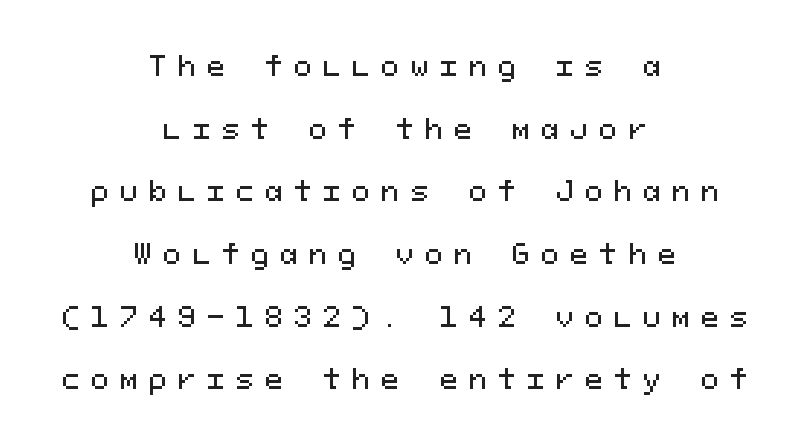
Q: Is the text italic (slanted)? A: No, it is upright.
Q: Is the text underlined? A: No.
Q: How is the paragraph aligned? A: Centered.
Q: Is the spacing between letters normal or unusually wide? A: Unusually wide.
Q: Is the spacing between lines tight, normal or loose? A: Loose.
